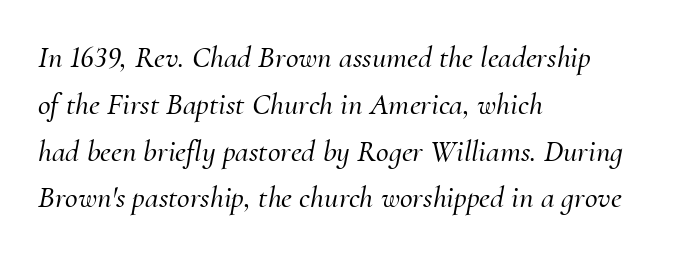
The image shows 31 px serif type, italic (leaning right); set left-aligned, normal line spacing (1.51x), normal letter spacing, not underlined; medium stroke contrast and a small x-height.
